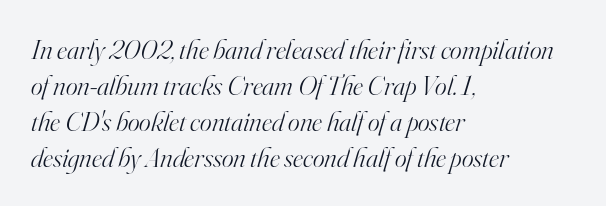
Q: Is the text bold? A: No.
Q: Is the text italic (slanted)? A: Yes, it leans right by about 16 degrees.
Q: Is the typeface a serif or a sans-serif typeface? A: Serif.
Q: Is the text underlined? A: No.
Q: How is the paragraph aligned? A: Left-aligned.
Q: Is the spacing between letters normal or unusually wide? A: Normal.
Q: Is the spacing between lines tight, normal or loose? A: Normal.
Q: Width (condensed, normal, or wide)? A: Normal.
Q: Stroke contrast? A: High.
Q: x-height? A: Small.
Q: Monospaced? A: No.
